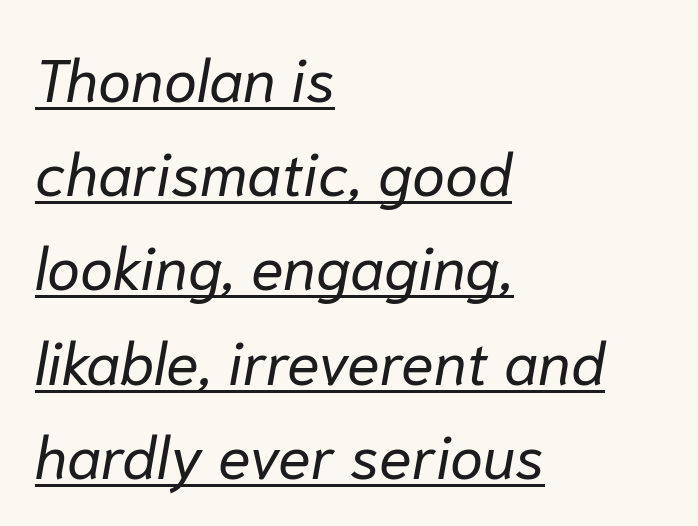
{"italic": "yes", "lean": "right", "slant_degrees": 10, "bold": "no", "weight": "regular", "width": "normal", "stroke_contrast": "low", "x_height": "medium", "monospaced": "no", "underline": "yes", "align": "left", "line_spacing": "normal", "line_spacing_ratio": 1.57, "letter_spacing": "normal", "letter_spacing_em": 0.0, "glyph_px": 60}
